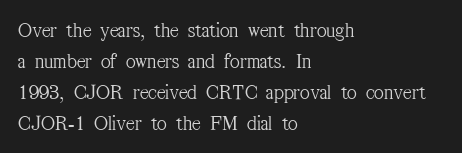
Q: Is the text bold? A: No.
Q: Is the text italic (slanted)? A: No, it is upright.
Q: Is the text underlined? A: No.
Q: How is the paragraph aligned? A: Left-aligned.
Q: Is the spacing between letters normal or unusually wide? A: Normal.
Q: Is the spacing between lines tight, normal or loose? A: Normal.
